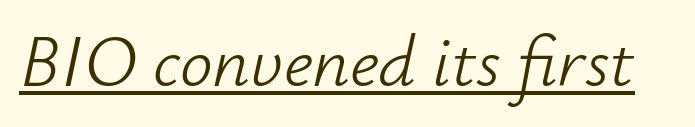
{"italic": "yes", "lean": "right", "slant_degrees": 12, "bold": "no", "weight": "light", "width": "normal", "stroke_contrast": "low", "x_height": "small", "monospaced": "no", "underline": "yes", "letter_spacing": "normal", "letter_spacing_em": 0.0, "glyph_px": 73}
